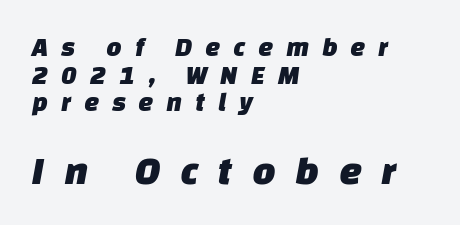
{"serif": "no", "width": "normal", "stroke_contrast": "low", "x_height": "large", "monospaced": "no", "underline": "no", "align": "left", "line_spacing": "tight", "line_spacing_ratio": 1.02, "letter_spacing": "wide", "letter_spacing_em": 0.47, "larger_block": "second", "size_ratio": 1.52, "glyph_px": 41}
